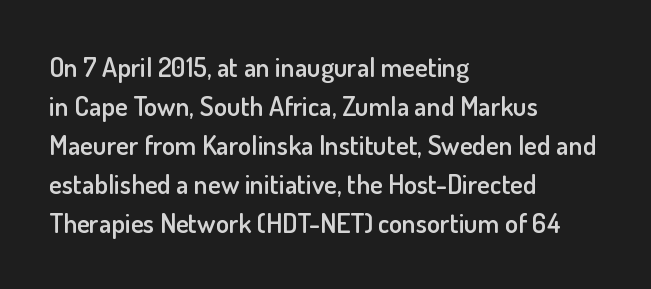
The image shows 27 px text type, upright; set left-aligned, normal line spacing (1.44x), normal letter spacing, not underlined.
